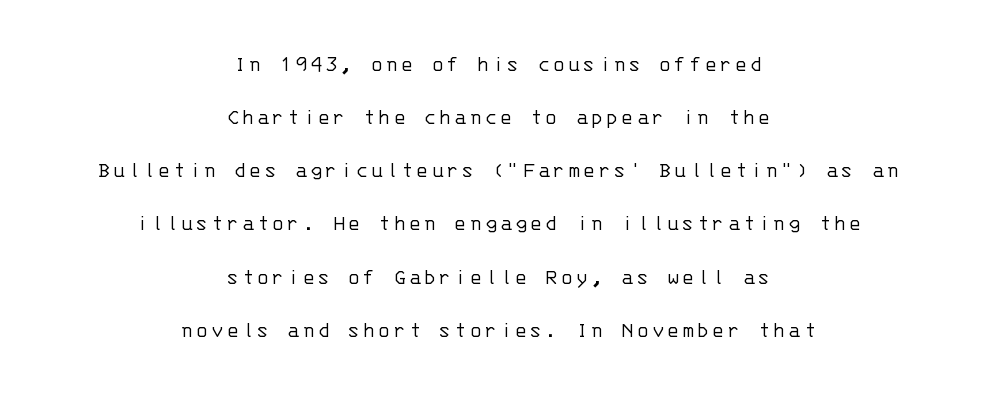
Line spacing here is loose. Quick note: underline off. The font's upright variant was chosen for this text. Stems and bowls with no extra thickness — not bold. The passage is arranged like a title page — every line centered.
